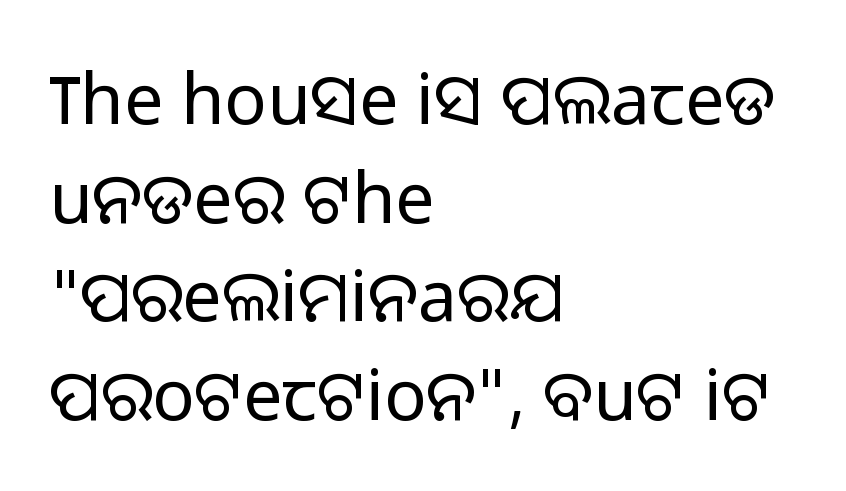
Q: Is the text bold? A: No.
Q: Is the text italic (slanted)? A: No, it is upright.
Q: Is the typeface a serif or a sans-serif typeface? A: Sans-serif.
Q: Is the text underlined? A: No.
Q: How is the paragraph aligned? A: Left-aligned.
Q: Is the spacing between letters normal or unusually wide? A: Normal.
Q: Is the spacing between lines tight, normal or loose? A: Normal.
Q: Width (condensed, normal, or wide)? A: Normal.
Q: Stroke contrast? A: Low.
Q: x-height? A: Medium.
Q: Monospaced? A: No.
